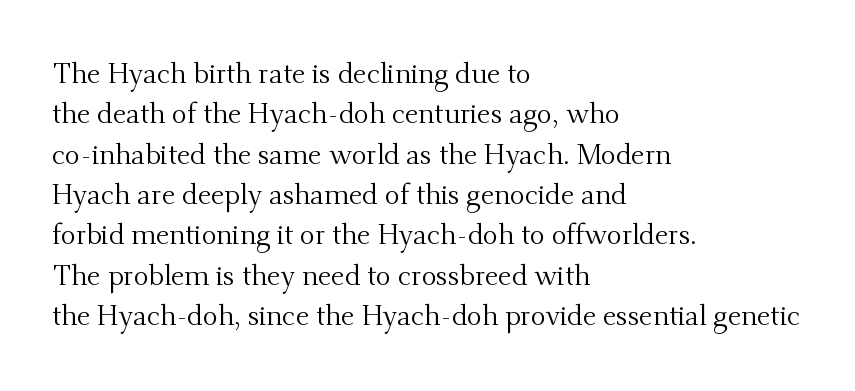
Leading: standard. This rendering uses left alignment, leaving the right contour irregular. The space beneath each line is pristine and unruled. Vertical stems look standard width or narrower in stroke. No extra tracking has been applied to these lines.
